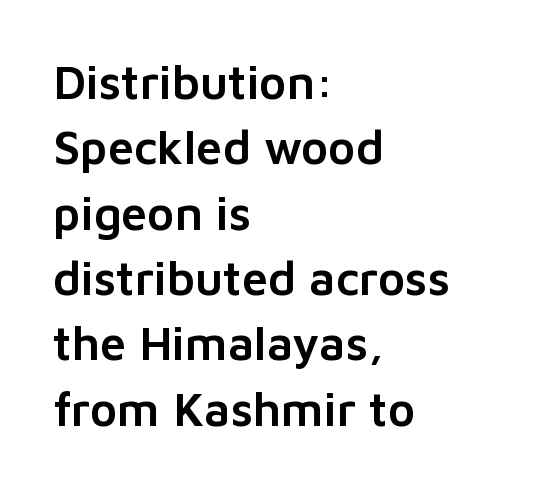
The image shows 47 px sans-serif type, upright; set left-aligned, normal line spacing (1.39x), normal letter spacing, not underlined; low stroke contrast and a medium x-height.
